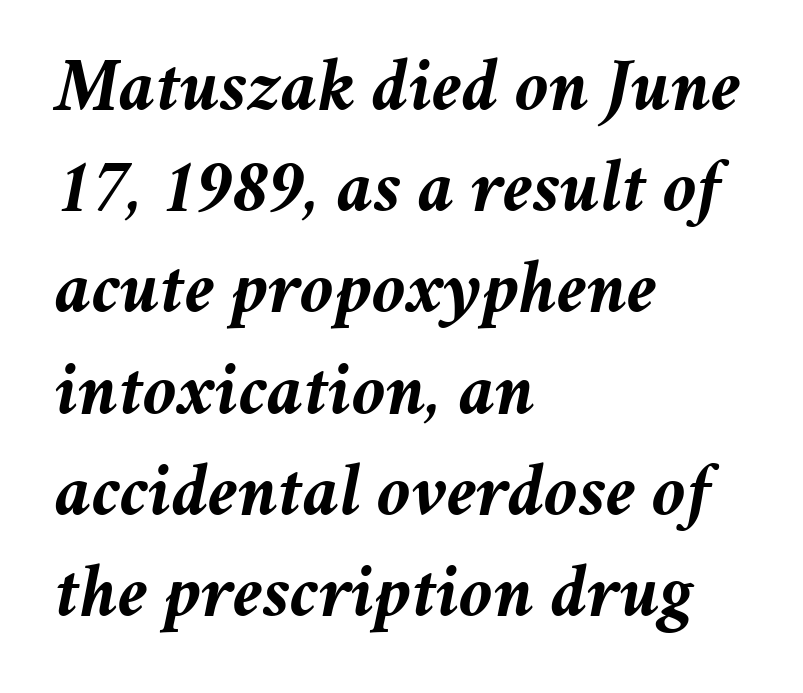
The image shows 75 px semibold type, italic (leaning right); set left-aligned, normal line spacing (1.35x), normal letter spacing, not underlined; medium stroke contrast and a medium x-height.
